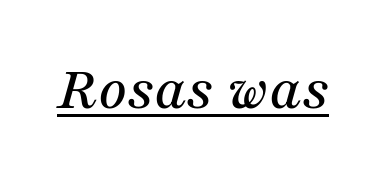
The image shows 63 px serif type, italic (leaning right); set normal letter spacing, underlined; medium stroke contrast and a medium x-height.
